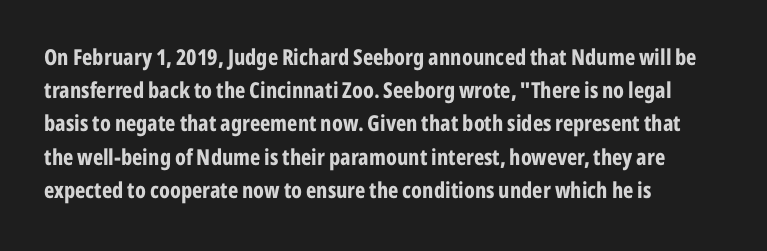
Q: Is the text bold? A: Yes.
Q: Is the text italic (slanted)? A: No, it is upright.
Q: Is the text underlined? A: No.
Q: How is the paragraph aligned? A: Left-aligned.
Q: Is the spacing between letters normal or unusually wide? A: Normal.
Q: Is the spacing between lines tight, normal or loose? A: Normal.
